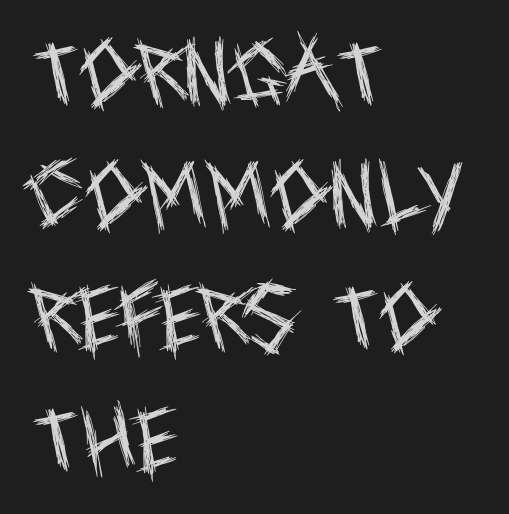
{"serif": "no", "italic": "no", "bold": "no", "weight": "regular", "width": "condensed", "x_height": "large", "monospaced": "no", "underline": "no", "align": "left", "line_spacing": "normal", "line_spacing_ratio": 1.67, "letter_spacing": "normal", "letter_spacing_em": 0.0, "glyph_px": 73}
